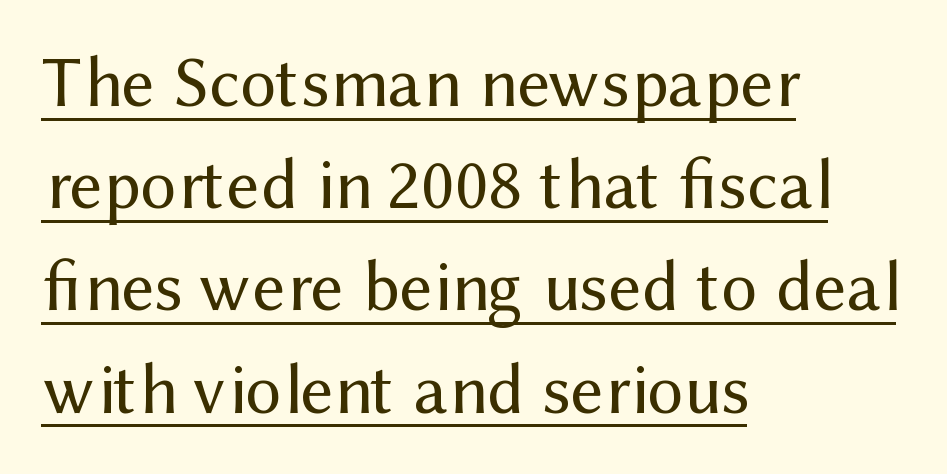
Q: Is the text bold? A: No.
Q: Is the text italic (slanted)? A: No, it is upright.
Q: Is the typeface a serif or a sans-serif typeface? A: Sans-serif.
Q: Is the text underlined? A: Yes.
Q: How is the paragraph aligned? A: Left-aligned.
Q: Is the spacing between letters normal or unusually wide? A: Normal.
Q: Is the spacing between lines tight, normal or loose? A: Normal.
Q: Width (condensed, normal, or wide)? A: Normal.
Q: Stroke contrast? A: Medium.
Q: x-height? A: Medium.
Q: Monospaced? A: No.
